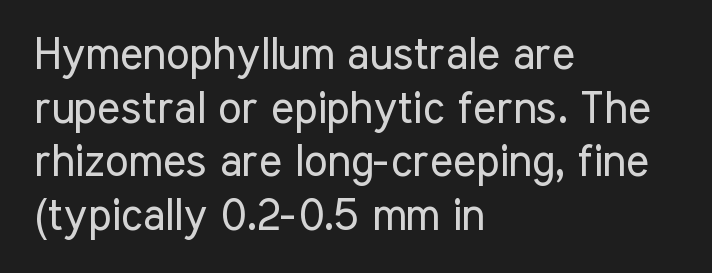
Note the varied advance widths — an 'i' is clearly narrower than an 'm'. A clean baseline with only descenders dipping below it. A sans-serif font was chosen for this passage. These lines stack with their left ends in a neat column. This is roman type, the default non-slanted kind. Nobody touched the tracking dial on this one.
